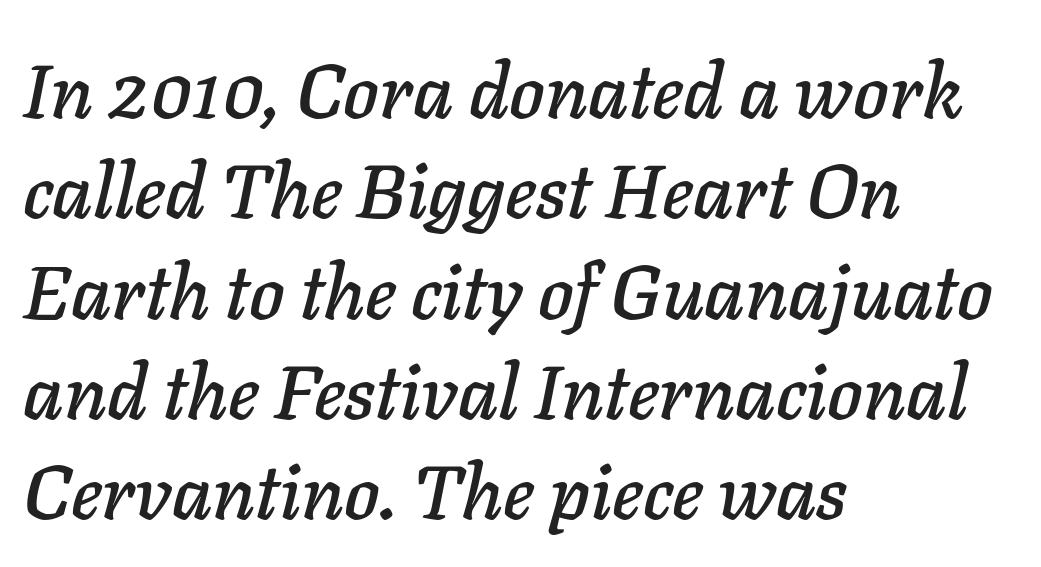
Q: Is the text italic (slanted)? A: Yes, it leans right by about 11 degrees.
Q: Is the text underlined? A: No.
Q: How is the paragraph aligned? A: Left-aligned.
Q: Is the spacing between letters normal or unusually wide? A: Normal.
Q: Is the spacing between lines tight, normal or loose? A: Normal.
Q: Width (condensed, normal, or wide)? A: Normal.
Q: Stroke contrast? A: Low.
Q: x-height? A: Medium.
Q: Monospaced? A: No.
